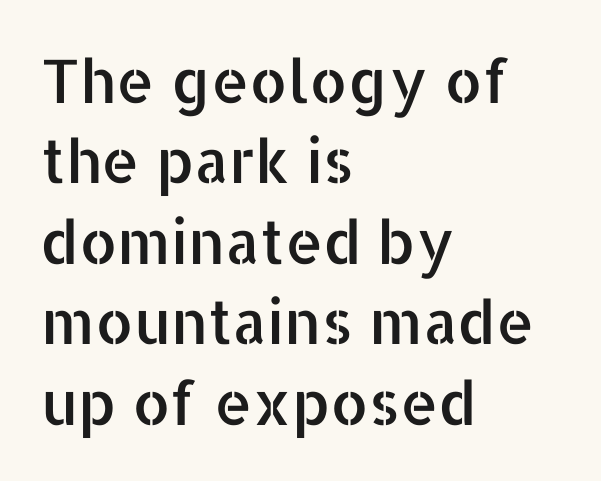
Q: Is the text italic (slanted)? A: No, it is upright.
Q: Is the typeface a serif or a sans-serif typeface? A: Sans-serif.
Q: Is the text underlined? A: No.
Q: How is the paragraph aligned? A: Left-aligned.
Q: Is the spacing between letters normal or unusually wide? A: Normal.
Q: Is the spacing between lines tight, normal or loose? A: Normal.
Q: Width (condensed, normal, or wide)? A: Normal.
Q: Stroke contrast? A: Low.
Q: x-height? A: Medium.
Q: Monospaced? A: No.
